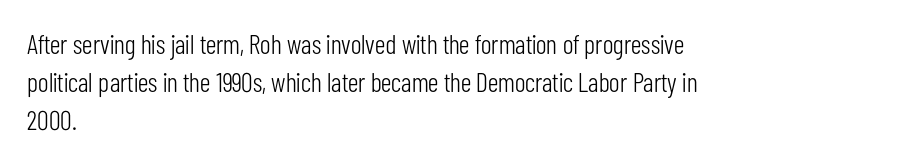
Q: Is the text bold? A: No.
Q: Is the text italic (slanted)? A: No, it is upright.
Q: Is the text underlined? A: No.
Q: How is the paragraph aligned? A: Left-aligned.
Q: Is the spacing between letters normal or unusually wide? A: Normal.
Q: Is the spacing between lines tight, normal or loose? A: Normal.
